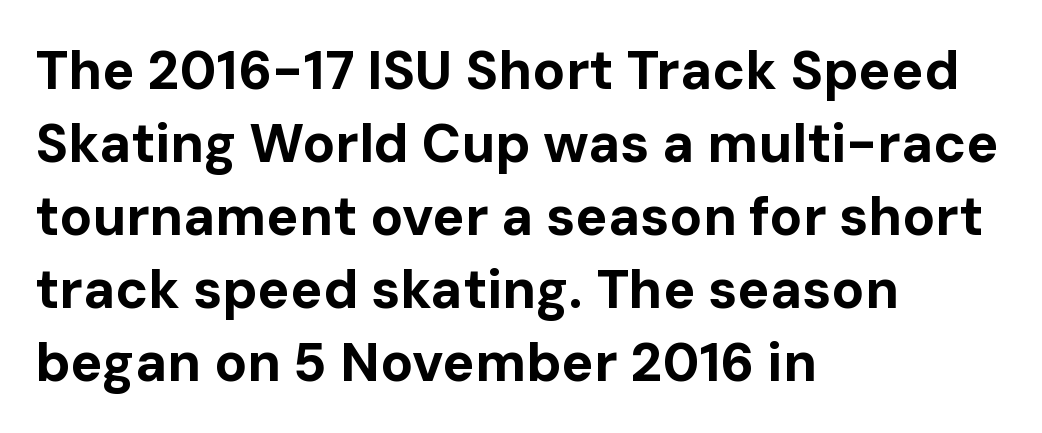
Q: Is the text bold? A: Yes.
Q: Is the text italic (slanted)? A: No, it is upright.
Q: Is the typeface a serif or a sans-serif typeface? A: Sans-serif.
Q: Is the text underlined? A: No.
Q: How is the paragraph aligned? A: Left-aligned.
Q: Is the spacing between letters normal or unusually wide? A: Normal.
Q: Is the spacing between lines tight, normal or loose? A: Normal.
Q: Width (condensed, normal, or wide)? A: Normal.
Q: Stroke contrast? A: Low.
Q: x-height? A: Medium.
Q: Monospaced? A: No.
